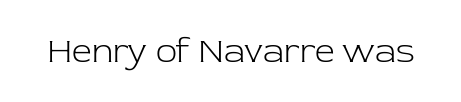
This sample has the flowing, uneven cadence of proportional lettering. The area under the type is left untouched. No heavy texture on the line: the type isn't bold. The letters stand straight up with perfectly vertical stems. Glyph-to-glyph distance matches everyday printed text. This is serif lettering, the kind often seen in printed books.
